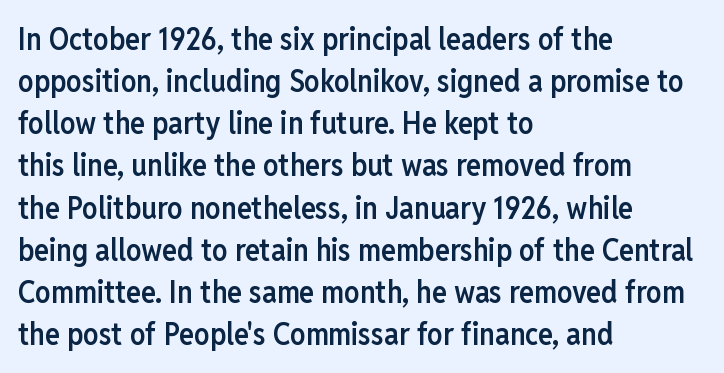
{"serif": "no", "italic": "no", "bold": "semi", "weight": "semibold", "width": "condensed", "stroke_contrast": "low", "x_height": "medium", "monospaced": "no", "underline": "no", "align": "left", "line_spacing": "normal", "line_spacing_ratio": 1.36, "letter_spacing": "normal", "letter_spacing_em": 0.0, "glyph_px": 31}
